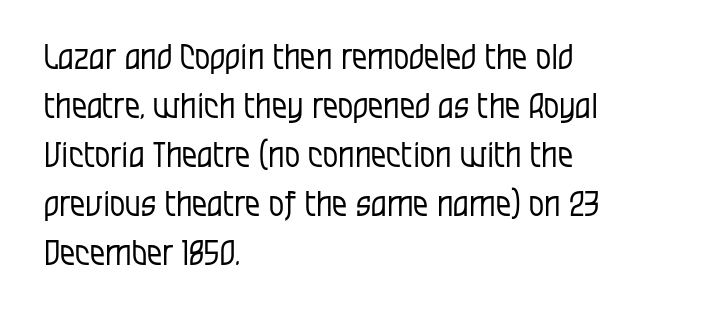
The image shows 34 px regular-weight, condensed sans-serif type, upright; set left-aligned, normal line spacing (1.44x), normal letter spacing, not underlined; low stroke contrast and a large x-height.
